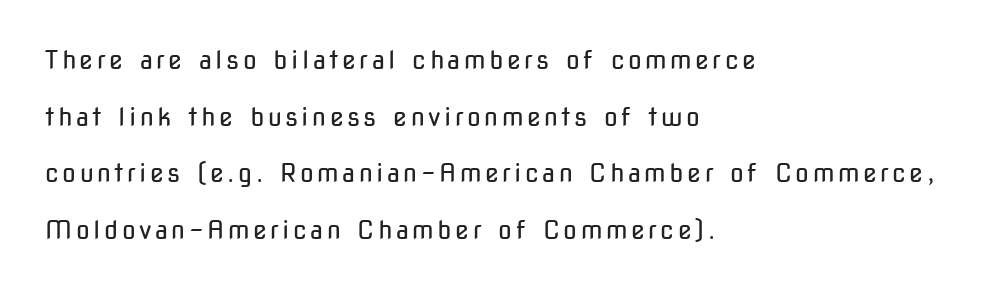
Q: Is the text bold? A: No.
Q: Is the text italic (slanted)? A: No, it is upright.
Q: Is the text underlined? A: No.
Q: How is the paragraph aligned? A: Left-aligned.
Q: Is the spacing between lines tight, normal or loose? A: Loose.
